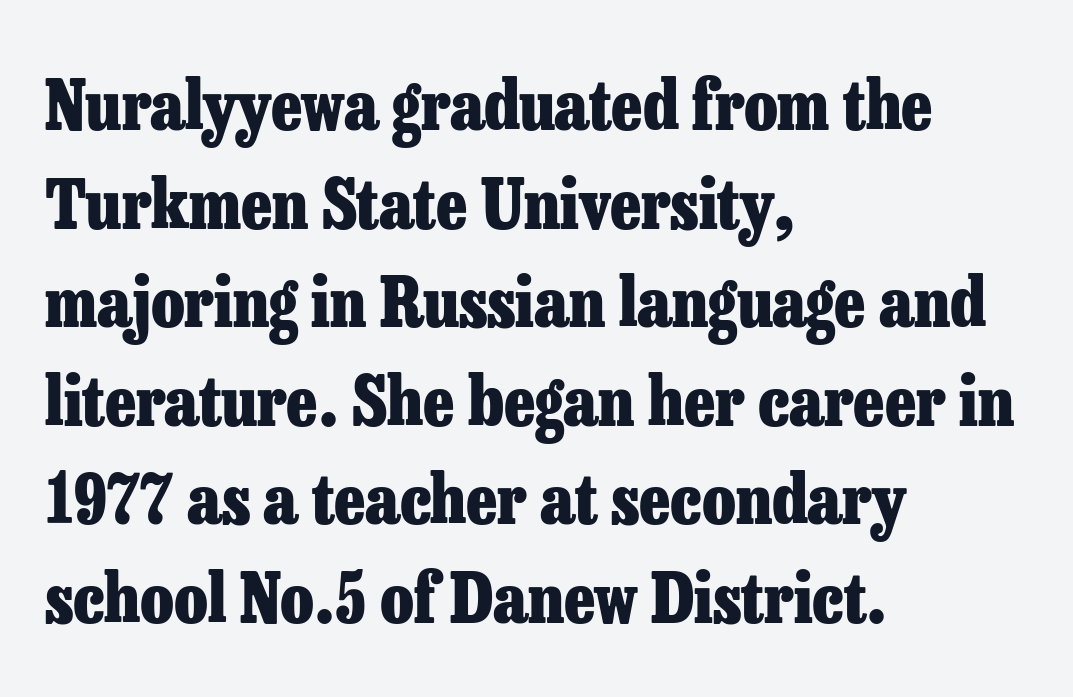
Q: Is the text bold? A: Yes.
Q: Is the text italic (slanted)? A: No, it is upright.
Q: Is the typeface a serif or a sans-serif typeface? A: Serif.
Q: Is the text underlined? A: No.
Q: How is the paragraph aligned? A: Left-aligned.
Q: Is the spacing between letters normal or unusually wide? A: Normal.
Q: Is the spacing between lines tight, normal or loose? A: Normal.
Q: Width (condensed, normal, or wide)? A: Normal.
Q: Stroke contrast? A: Low.
Q: x-height? A: Medium.
Q: Monospaced? A: No.
